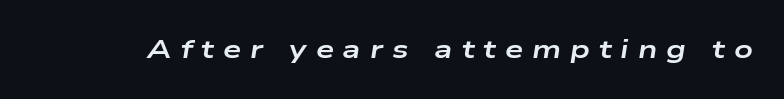
The glyphs are unaccompanied by any horizontal stroke below them. In terms of letterspacing, this is a distinctly airy, spread setting. The lettering tilts uniformly, giving the passage an italic look. Strong, thick strokes mark this as bold type.
